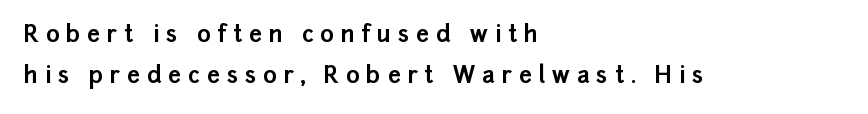
{"italic": "no", "bold": "yes", "underline": "no", "align": "left", "line_spacing_ratio": 1.79, "letter_spacing": "wide", "letter_spacing_em": 0.29, "glyph_px": 23}
